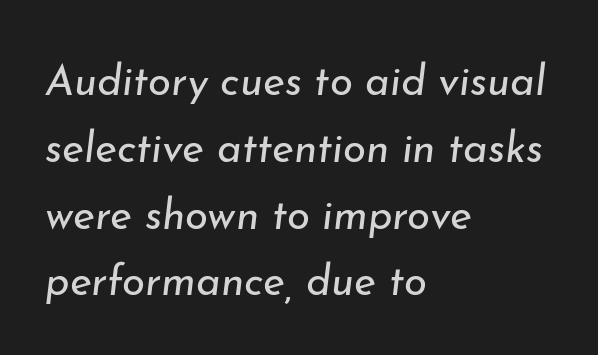
The image shows 42 px regular-weight type, italic (leaning right); set left-aligned, normal line spacing (1.59x), normal letter spacing, not underlined; low stroke contrast and a small x-height.
